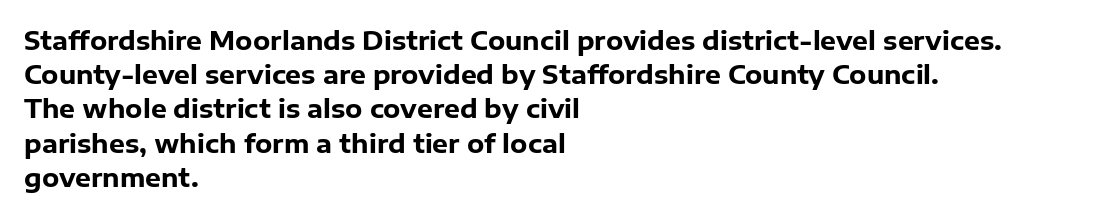
{"italic": "no", "bold": "yes", "underline": "no", "align": "left", "line_spacing": "normal", "line_spacing_ratio": 1.37, "letter_spacing": "normal", "letter_spacing_em": 0.0, "glyph_px": 25}
